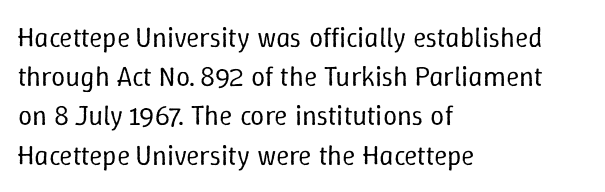
The image shows 28 px regular-weight type, upright; set left-aligned, normal line spacing (1.4x), normal letter spacing, not underlined; low stroke contrast and a medium x-height.
